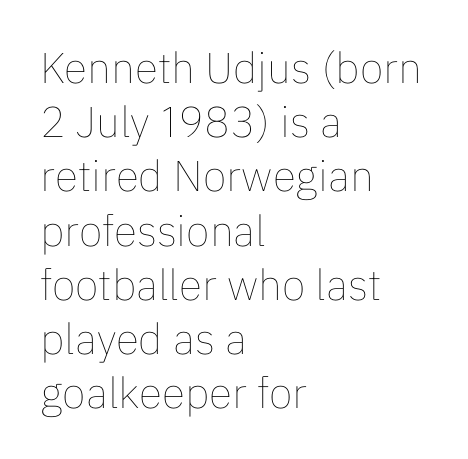
Q: Is the text bold? A: No.
Q: Is the text italic (slanted)? A: No, it is upright.
Q: Is the text underlined? A: No.
Q: How is the paragraph aligned? A: Left-aligned.
Q: Is the spacing between letters normal or unusually wide? A: Normal.
Q: Is the spacing between lines tight, normal or loose? A: Normal.
Q: Width (condensed, normal, or wide)? A: Normal.
Q: Stroke contrast? A: Low.
Q: x-height? A: Medium.
Q: Monospaced? A: No.
